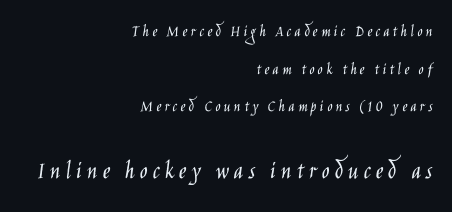
Q: Is the text bold? A: No.
Q: Is the text italic (slanted)? A: Yes.
Q: Is the text underlined? A: No.
Q: How is the paragraph aligned? A: Right-aligned.
Q: Is the spacing between lines tight, normal or loose? A: Loose.
Q: Which block of text is set in a larger size, the first (top) or the second (bottom)? A: The second (bottom) one.
